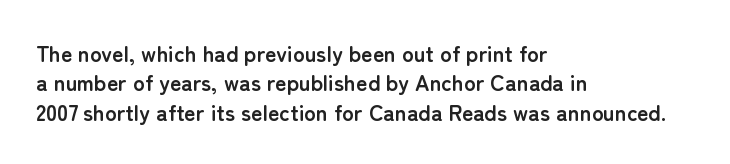
The vertical gap from one line to the next is medium. The rendering uses a bold face; every stroke is thick and dark. When letters stand straight like this, we call the style roman or upright. A typesetter would call this zero additional tracking.
